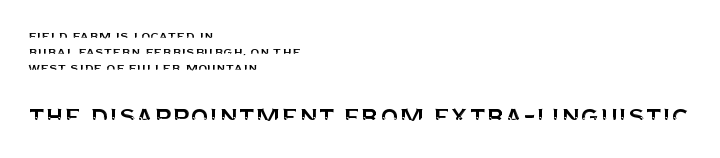
The image shows 30 px sans-serif type, upright; set left-aligned, tight line spacing (1.06x), normal letter spacing, not underlined; the second (bottom) block is 2.0x larger; medium stroke contrast and a large x-height.
